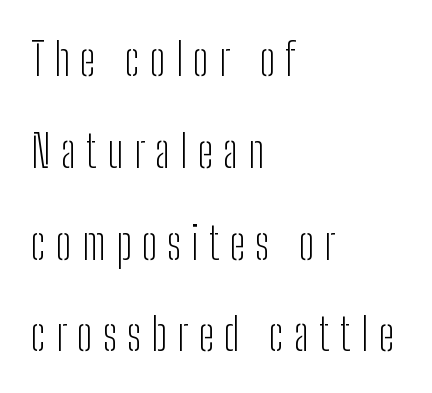
Q: Is the text bold? A: No.
Q: Is the text italic (slanted)? A: No, it is upright.
Q: Is the typeface a serif or a sans-serif typeface? A: Sans-serif.
Q: Is the text underlined? A: No.
Q: How is the paragraph aligned? A: Left-aligned.
Q: Is the spacing between letters normal or unusually wide? A: Unusually wide.
Q: Is the spacing between lines tight, normal or loose? A: Loose.
Q: Width (condensed, normal, or wide)? A: Condensed.
Q: Stroke contrast? A: Low.
Q: x-height? A: Medium.
Q: Monospaced? A: No.
